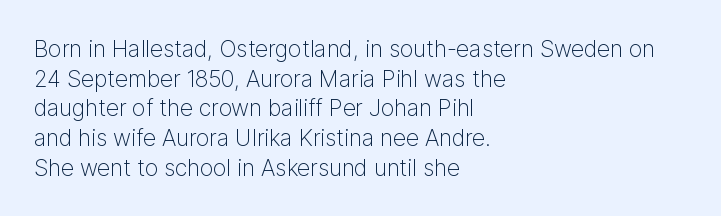
The lines sit at an ordinary, default distance from one another. The rag falls on the right side of this text block. The characters are drawn with everyday or finer stroke widths. Descender tails drop into unmarked territory.
